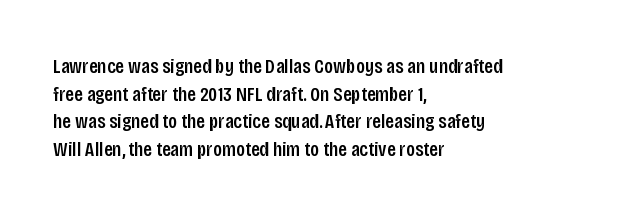
Q: Is the text italic (slanted)? A: No, it is upright.
Q: Is the text underlined? A: No.
Q: How is the paragraph aligned? A: Left-aligned.
Q: Is the spacing between letters normal or unusually wide? A: Normal.
Q: Is the spacing between lines tight, normal or loose? A: Normal.
